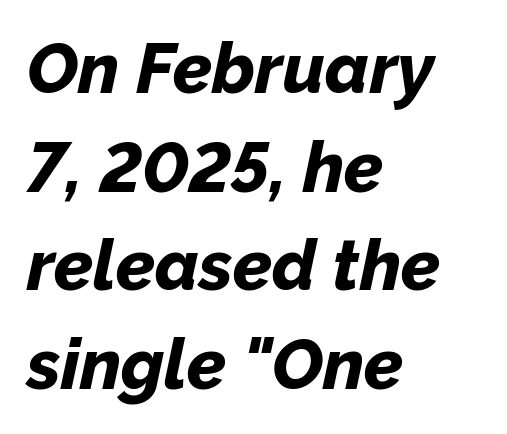
Casual observation: everything's shoved over to the left. Slant detected: the letters are inclined. The characters look thick and weighty, a clear bold. Just letters on the line, the space beneath them empty. A typesetter would call this zero additional tracking. Spacing verdict: proportional, widths tailored to each character.
